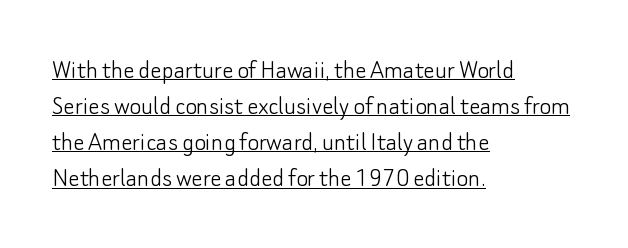
The image shows 28 px light sans-serif type, upright; set left-aligned, normal line spacing (1.29x), normal letter spacing, underlined; low stroke contrast and a small x-height.
